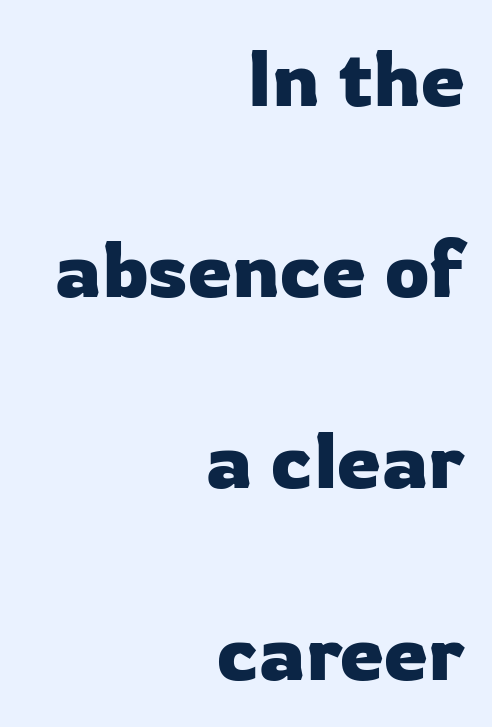
The image shows 79 px sans-serif type, upright; set right-aligned, loose line spacing (2.42x), normal letter spacing, not underlined; low stroke contrast and a medium x-height.
